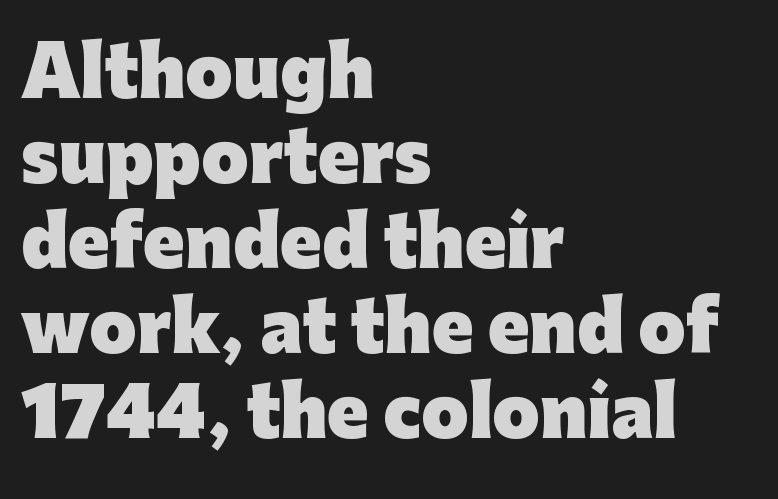
The image shows 68 px heavy sans-serif type, upright; set left-aligned, normal line spacing (1.25x), normal letter spacing, not underlined; low stroke contrast and a medium x-height.
